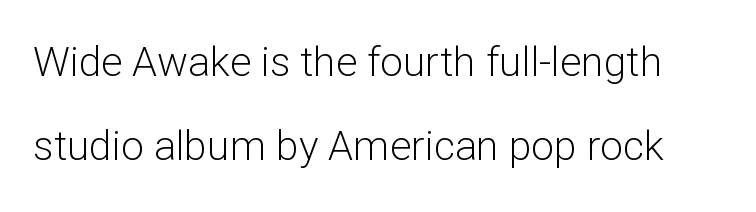
The image shows 41 px light sans-serif type, upright; set loose line spacing (2.05x), normal letter spacing, not underlined; low stroke contrast and a medium x-height.
